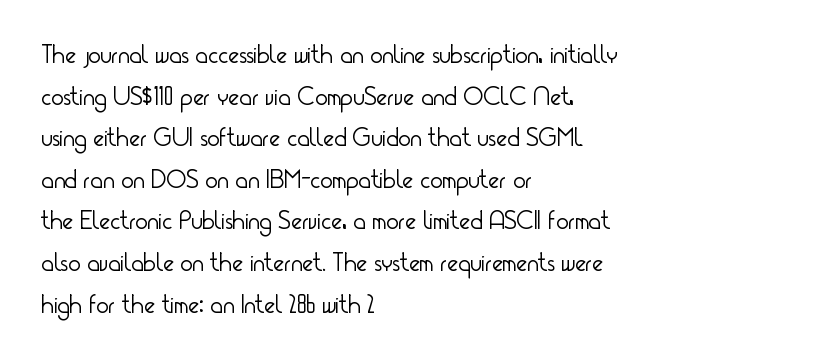
Rule under the text: the space is simply empty. One-word summary of the alignment: left. Stroke thickness stays within the range of a standard reading face or lighter. Rows of type keep a routine distance in the vertical direction. Ascenders rise straight up at ninety degrees. The tracking reads as untouched default to a designer's eye.
